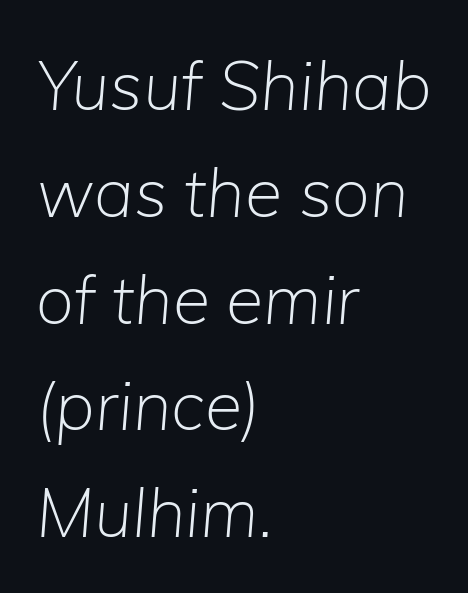
The image shows 68 px light type, italic (leaning right); set left-aligned, normal line spacing (1.57x), normal letter spacing, not underlined; low stroke contrast and a medium x-height.
